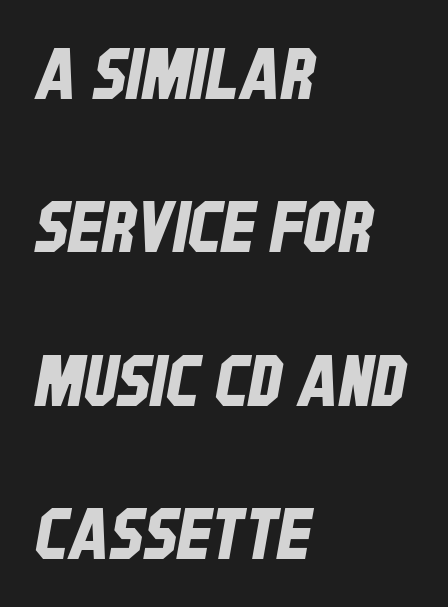
Q: Is the typeface a serif or a sans-serif typeface? A: Sans-serif.
Q: Is the text underlined? A: No.
Q: How is the paragraph aligned? A: Left-aligned.
Q: Is the spacing between letters normal or unusually wide? A: Normal.
Q: Is the spacing between lines tight, normal or loose? A: Loose.
Q: Width (condensed, normal, or wide)? A: Condensed.
Q: Stroke contrast? A: Low.
Q: x-height? A: Large.
Q: Monospaced? A: No.
